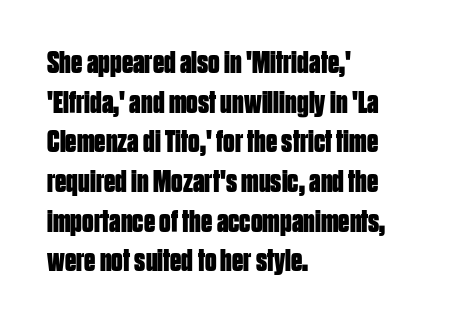
How heavy is the stroke? Heavy — this is a bold. The rendering keeps characters at their native spacing. Where is the straight margin? On the left. Do the characters align in a grid? No, the font is proportional.
